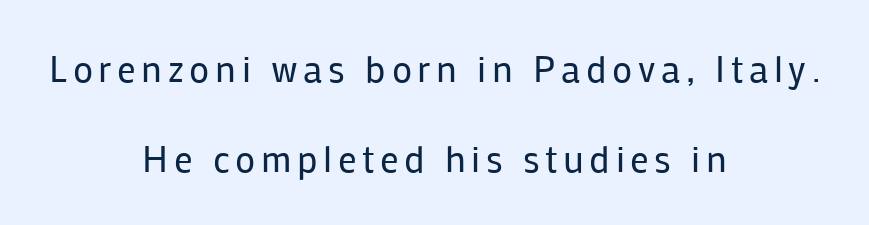
The image shows 37 px regular-weight sans-serif type, upright; set centered, loose line spacing (2.42x), not underlined; low stroke contrast and a medium x-height.
